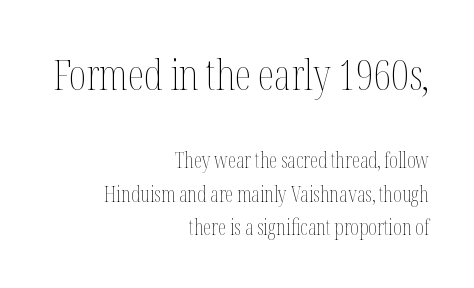
Q: Is the text bold? A: No.
Q: Is the text italic (slanted)? A: No, it is upright.
Q: Is the text underlined? A: No.
Q: How is the paragraph aligned? A: Right-aligned.
Q: Is the spacing between letters normal or unusually wide? A: Normal.
Q: Is the spacing between lines tight, normal or loose? A: Normal.
Q: Which block of text is set in a larger size, the first (top) or the second (bottom)? A: The first (top) one.
Q: Width (condensed, normal, or wide)? A: Condensed.
Q: Stroke contrast? A: Medium.
Q: x-height? A: Medium.
Q: Monospaced? A: No.
